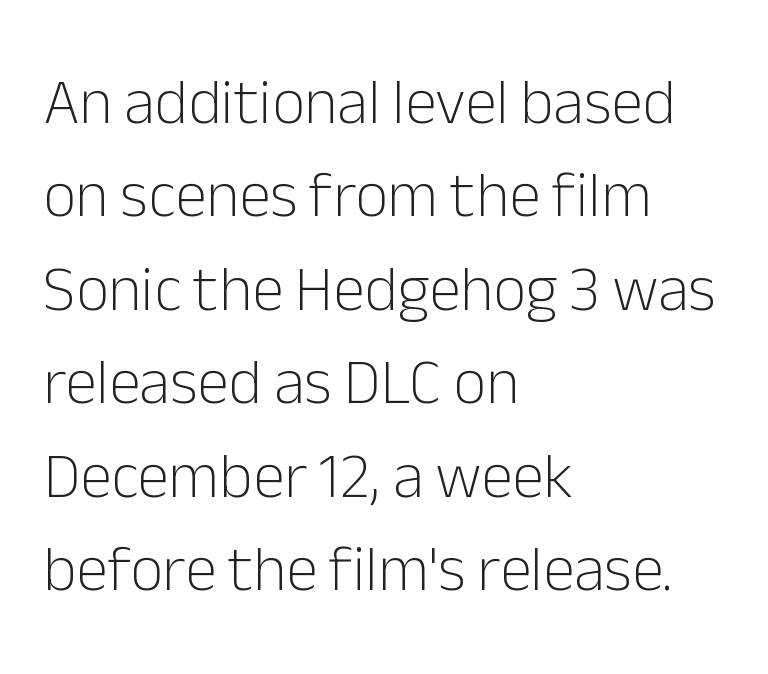
Q: Is the text bold? A: No.
Q: Is the text italic (slanted)? A: No, it is upright.
Q: Is the typeface a serif or a sans-serif typeface? A: Sans-serif.
Q: Is the text underlined? A: No.
Q: How is the paragraph aligned? A: Left-aligned.
Q: Is the spacing between letters normal or unusually wide? A: Normal.
Q: Is the spacing between lines tight, normal or loose? A: Normal.
Q: Width (condensed, normal, or wide)? A: Normal.
Q: Stroke contrast? A: Low.
Q: x-height? A: Medium.
Q: Monospaced? A: No.
